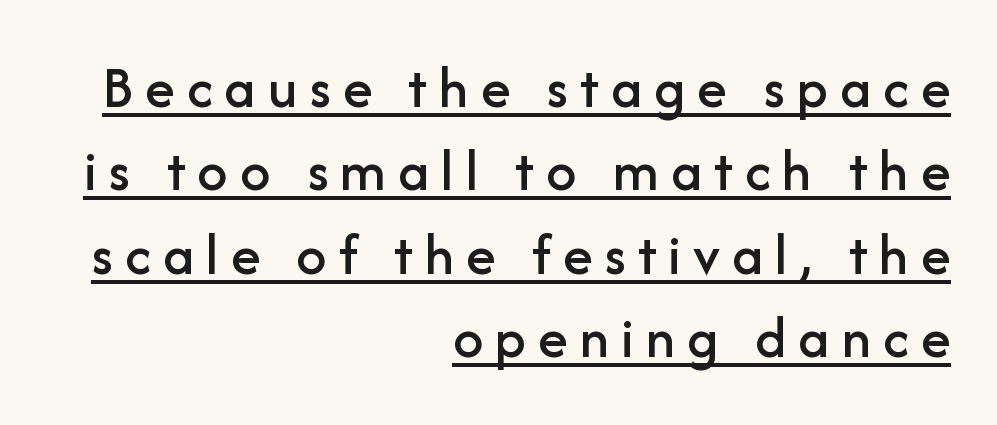
Q: Is the text italic (slanted)? A: No, it is upright.
Q: Is the typeface a serif or a sans-serif typeface? A: Sans-serif.
Q: Is the text underlined? A: Yes.
Q: How is the paragraph aligned? A: Right-aligned.
Q: Is the spacing between letters normal or unusually wide? A: Unusually wide.
Q: Is the spacing between lines tight, normal or loose? A: Normal.
Q: Width (condensed, normal, or wide)? A: Normal.
Q: Stroke contrast? A: Low.
Q: x-height? A: Medium.
Q: Monospaced? A: No.
